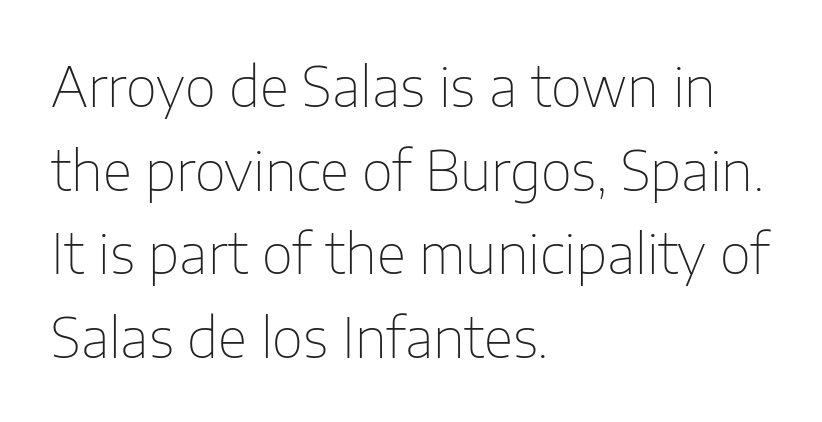
The image shows 54 px thin sans-serif type, upright; set left-aligned, normal line spacing (1.55x), normal letter spacing, not underlined; low stroke contrast and a medium x-height.
